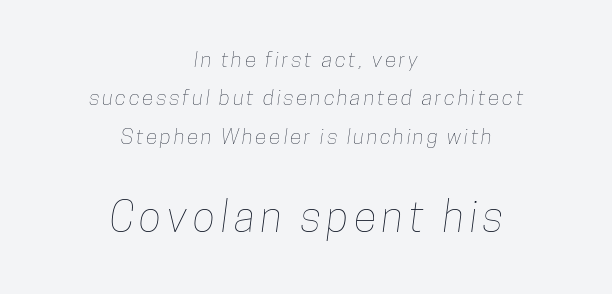
Q: Is the text underlined? A: No.
Q: How is the paragraph aligned? A: Centered.
Q: Which block of text is set in a larger size, the first (top) or the second (bottom)? A: The second (bottom) one.
Q: Width (condensed, normal, or wide)? A: Condensed.
Q: Stroke contrast? A: Low.
Q: x-height? A: Medium.
Q: Monospaced? A: No.
